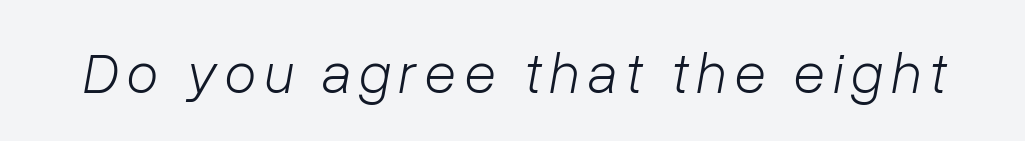
{"italic": "yes", "lean": "right", "slant_degrees": 10, "bold": "no", "weight": "light", "width": "normal", "stroke_contrast": "low", "x_height": "medium", "monospaced": "no", "underline": "no", "glyph_px": 58}
